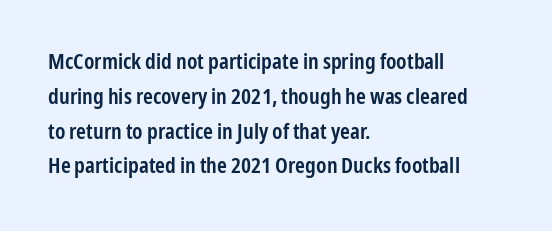
The image shows 22 px text type, upright; set left-aligned, normal line spacing (1.58x), normal letter spacing, not underlined.
